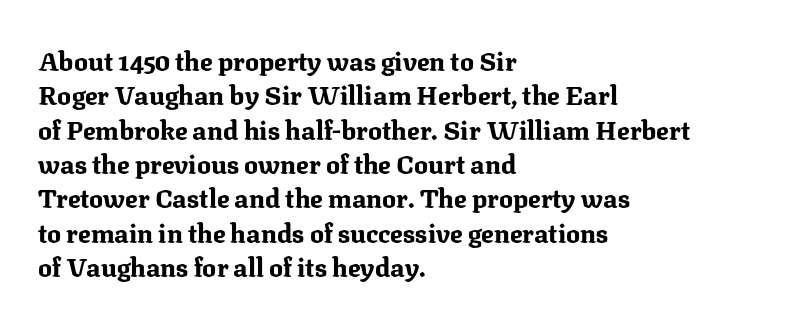
The image shows 26 px bold type, upright; set left-aligned, normal line spacing (1.32x), normal letter spacing, not underlined.
